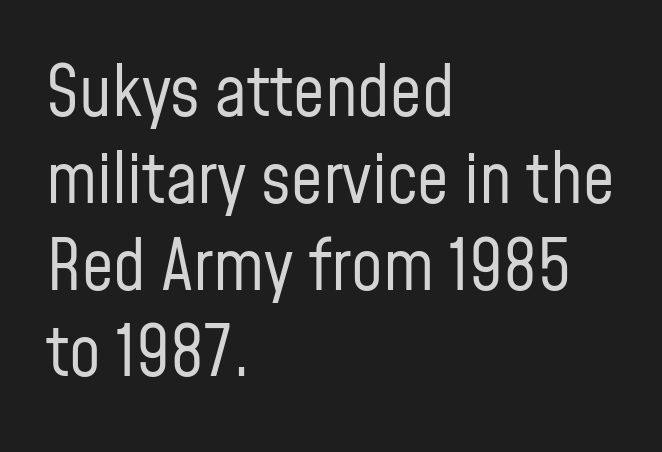
{"serif": "no", "italic": "no", "bold": "no", "weight": "regular", "width": "condensed", "stroke_contrast": "low", "x_height": "medium", "monospaced": "no", "underline": "no", "align": "left", "line_spacing_ratio": 1.24, "letter_spacing": "normal", "letter_spacing_em": 0.0, "glyph_px": 70}
